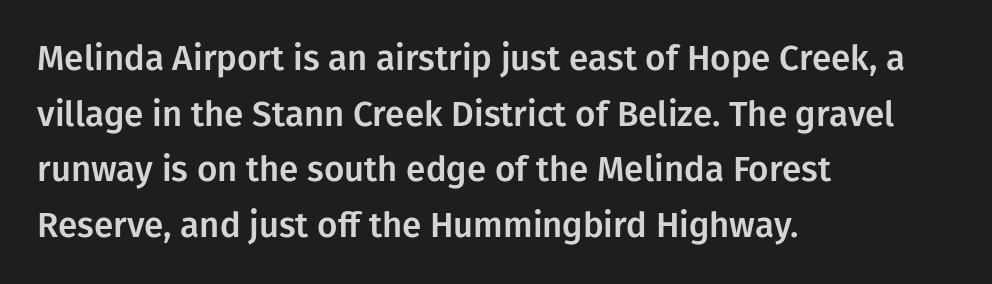
{"serif": "no", "italic": "no", "width": "normal", "stroke_contrast": "low", "x_height": "medium", "monospaced": "no", "underline": "no", "align": "left", "line_spacing": "normal", "line_spacing_ratio": 1.59, "letter_spacing": "normal", "letter_spacing_em": 0.0, "glyph_px": 35}
